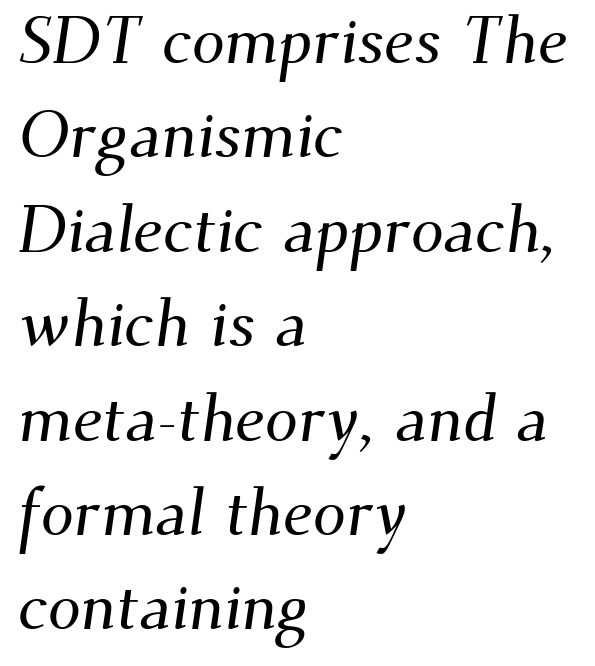
Evenly set lines give the paragraph a standard silhouette. No word sits above an underline. In CSS terms this would be text-align: left. The face used here is proportionally spaced, like ordinary book or web type. Small tapered or slab feet sit at the stroke ends, so this counts as serif. A typesetter would call this zero additional tracking.
